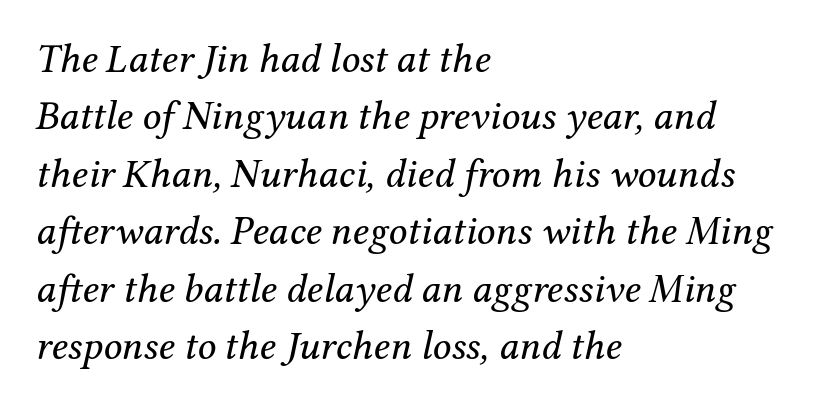
{"serif": "yes", "italic": "yes", "lean": "right", "slant_degrees": 12, "bold": "no", "weight": "regular", "width": "normal", "stroke_contrast": "medium", "x_height": "medium", "monospaced": "no", "underline": "no", "align": "left", "line_spacing": "normal", "line_spacing_ratio": 1.4, "letter_spacing": "normal", "letter_spacing_em": 0.0, "glyph_px": 41}
